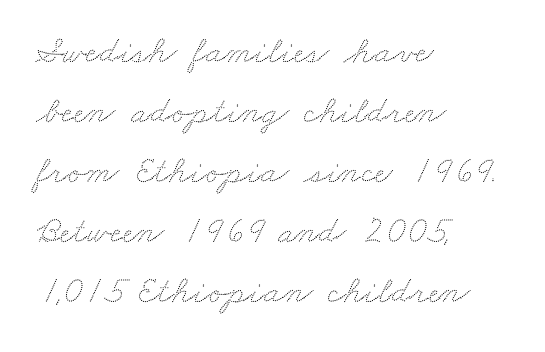
No word sits above an underline. How are the letters spaced? Ordinarily, with no added tracking. Each new line begins a customary step beneath the previous one. Varying glyph widths throughout — classic text-font behaviour.
